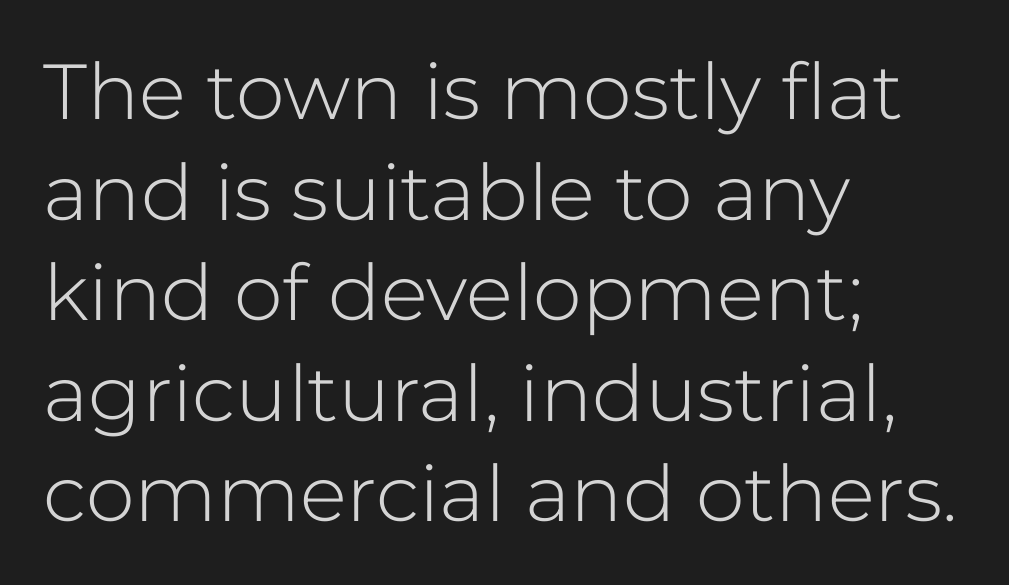
Q: Is the text bold? A: No.
Q: Is the text italic (slanted)? A: No, it is upright.
Q: Is the typeface a serif or a sans-serif typeface? A: Sans-serif.
Q: Is the text underlined? A: No.
Q: How is the paragraph aligned? A: Left-aligned.
Q: Is the spacing between letters normal or unusually wide? A: Normal.
Q: Is the spacing between lines tight, normal or loose? A: Normal.
Q: Width (condensed, normal, or wide)? A: Normal.
Q: Stroke contrast? A: Low.
Q: x-height? A: Medium.
Q: Monospaced? A: No.
